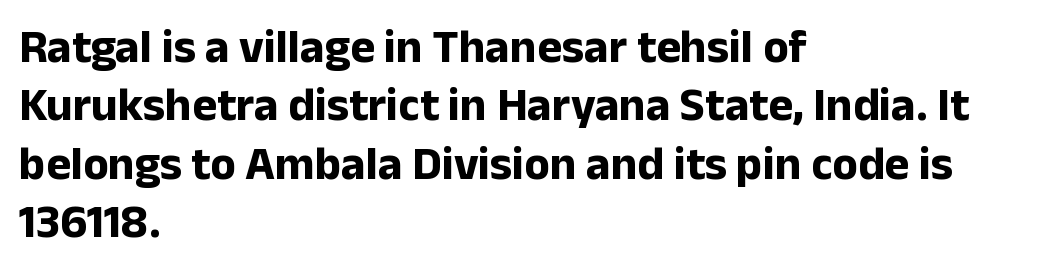
The image shows 47 px bold sans-serif type, upright; set left-aligned, line spacing 1.24x, normal letter spacing, not underlined; low stroke contrast and a medium x-height.
